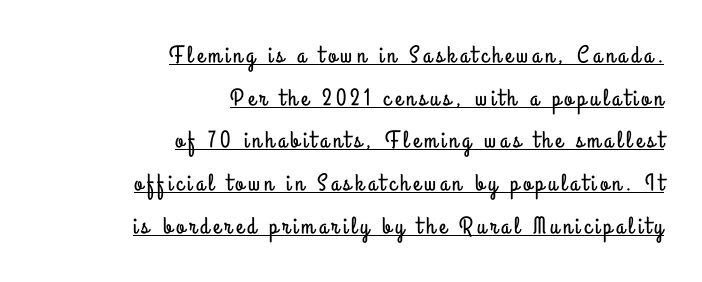
Q: Is the text italic (slanted)? A: No, it is upright.
Q: Is the text underlined? A: Yes.
Q: How is the paragraph aligned? A: Right-aligned.
